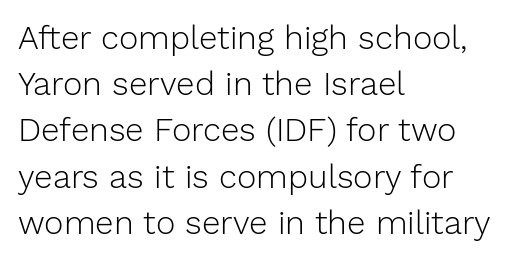
The image shows 33 px light sans-serif type, upright; set left-aligned, normal line spacing (1.4x), normal letter spacing, not underlined; low stroke contrast and a medium x-height.
